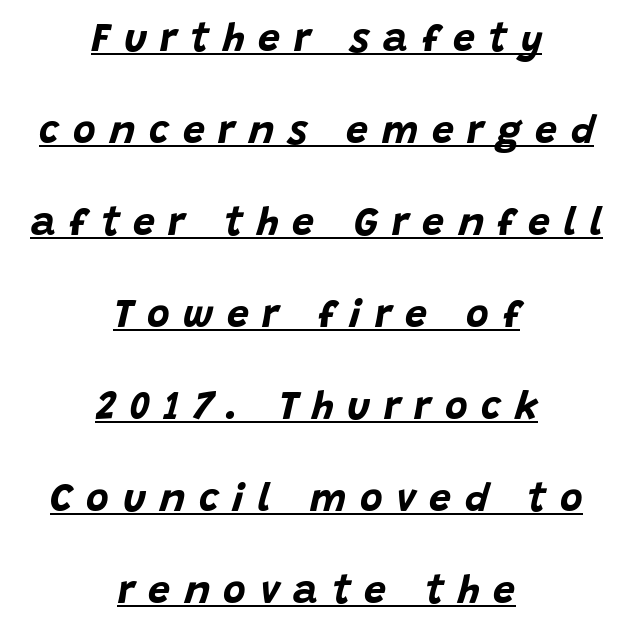
Q: Is the text bold? A: Yes.
Q: Is the text italic (slanted)? A: Yes, it leans right by about 15 degrees.
Q: Is the text underlined? A: Yes.
Q: How is the paragraph aligned? A: Centered.
Q: Is the spacing between letters normal or unusually wide? A: Unusually wide.
Q: Is the spacing between lines tight, normal or loose? A: Loose.
Q: Width (condensed, normal, or wide)? A: Normal.
Q: Stroke contrast? A: Low.
Q: x-height? A: Large.
Q: Monospaced? A: No.
